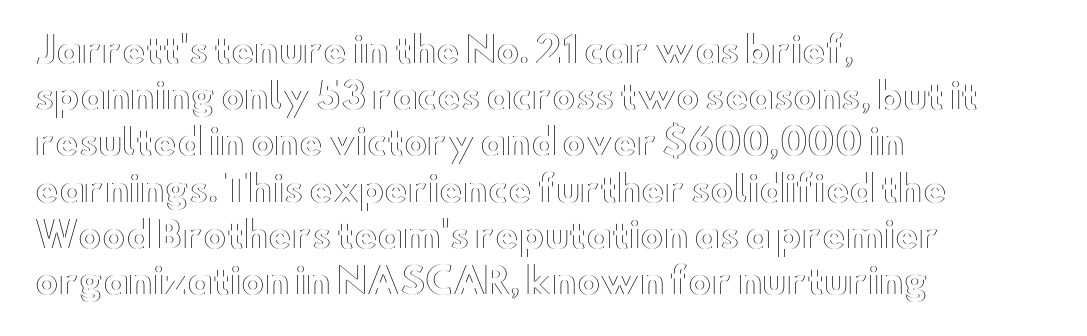
The image shows 35 px wide type, upright; set left-aligned, normal line spacing (1.32x), normal letter spacing, not underlined; a small x-height.
